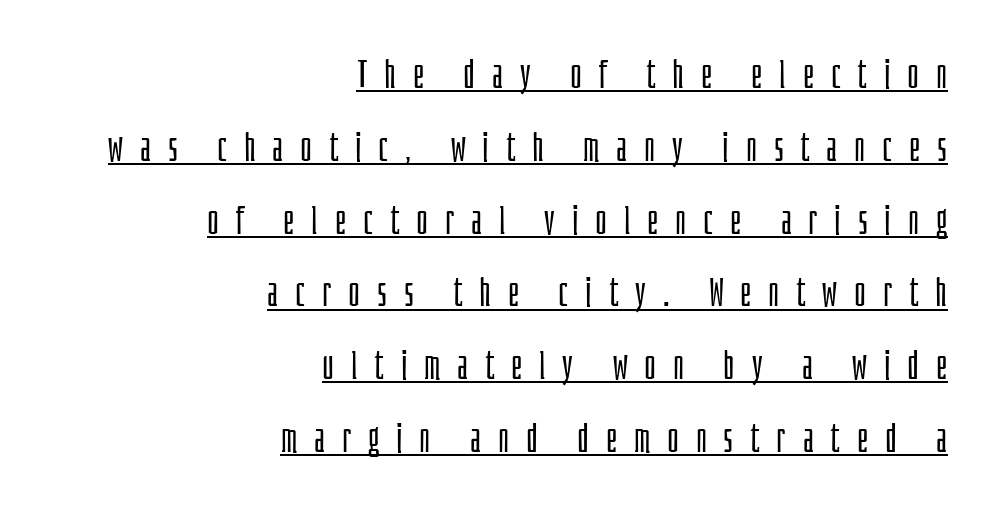
Grotesque or geometric, the face here clearly has no serifs. A typographer would call this underscored text. Posture: upright roman. Is the letter spacing exaggerated? Yes — the characters are pushed far apart. The letters look calm and open, with moderate or lighter stems. These lines are rendered in a variable-pitch font.
